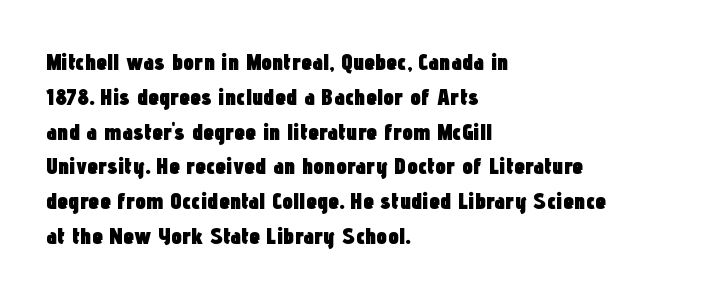
The image shows 24 px bold type, upright; set left-aligned, normal line spacing (1.45x), normal letter spacing, not underlined.
